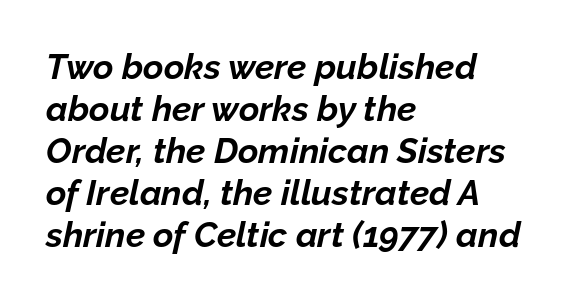
{"italic": "yes", "lean": "right", "slant_degrees": 12, "bold": "yes", "weight": "bold", "width": "normal", "stroke_contrast": "low", "x_height": "medium", "monospaced": "no", "underline": "no", "align": "left", "line_spacing_ratio": 1.2, "letter_spacing": "normal", "letter_spacing_em": 0.0, "glyph_px": 35}
